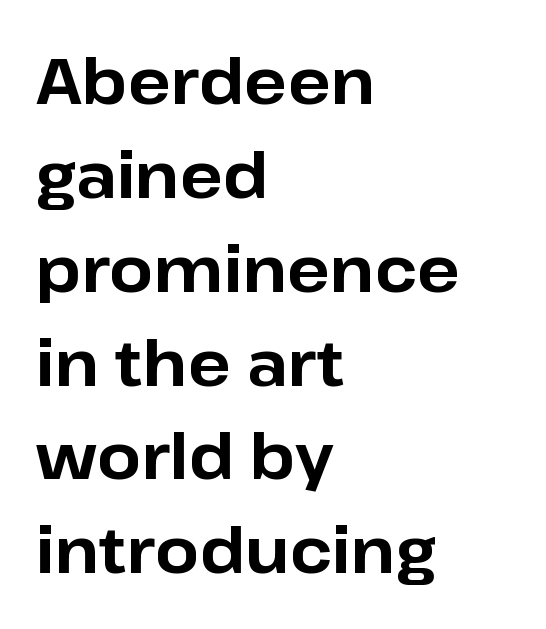
{"serif": "no", "italic": "no", "bold": "yes", "weight": "bold", "width": "normal", "stroke_contrast": "low", "x_height": "medium", "monospaced": "no", "underline": "no", "align": "left", "line_spacing": "normal", "line_spacing_ratio": 1.49, "letter_spacing": "normal", "letter_spacing_em": 0.0, "glyph_px": 63}
